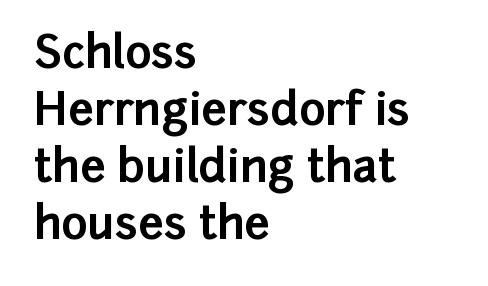
The image shows 45 px bold sans-serif type, upright; set left-aligned, normal line spacing (1.27x), normal letter spacing, not underlined; low stroke contrast and a medium x-height.
